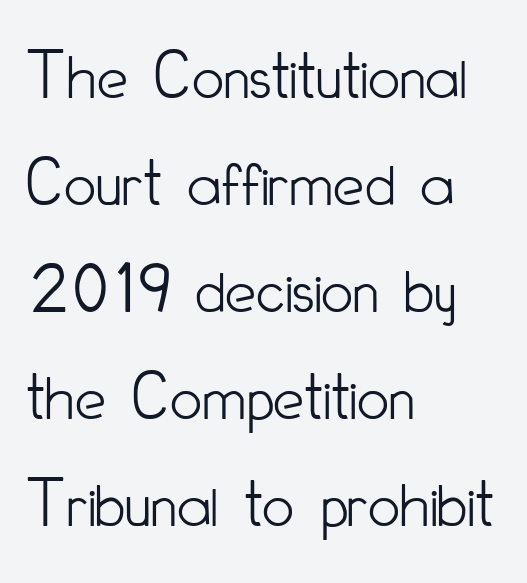
{"serif": "no", "italic": "no", "bold": "no", "weight": "light", "width": "condensed", "stroke_contrast": "low", "x_height": "small", "monospaced": "no", "underline": "no", "align": "left", "line_spacing": "normal", "line_spacing_ratio": 1.53, "letter_spacing": "normal", "letter_spacing_em": 0.0, "glyph_px": 70}
